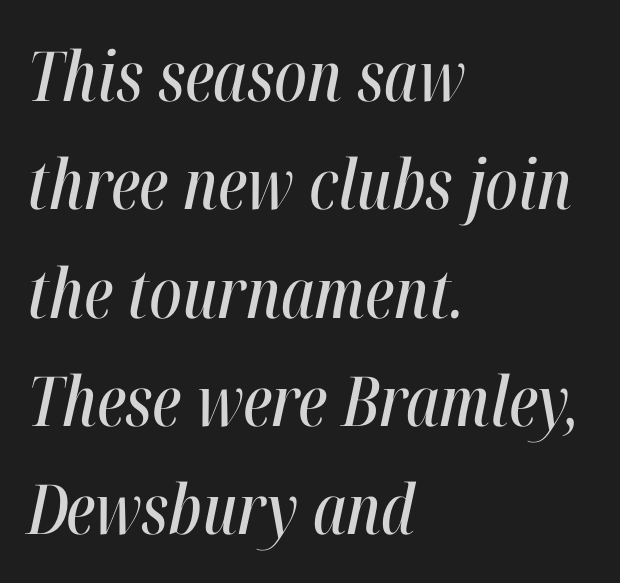
Baseline-to-baseline distance is the conventional proportion of letter height. Tracking value appears to be zero — textbook default spacing. The passage shown is typed in a proportional face where columns would drift. The space directly below the letters is spotless. The rag falls on the right side of this text block.
